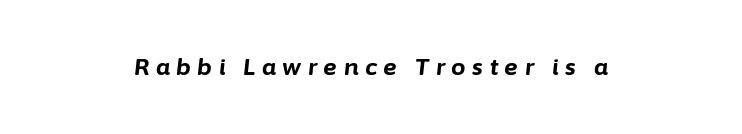
The image shows 23 px bold type, italic (leaning right); set centered, unusually wide letter spacing (+0.28 em), not underlined.
